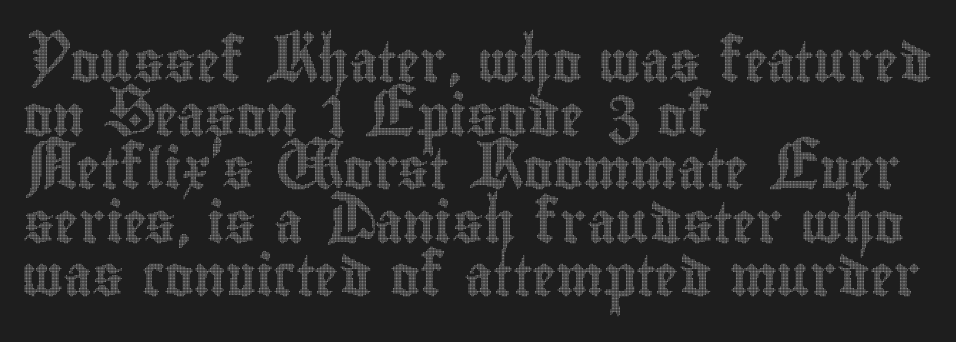
{"italic": "no", "width": "condensed", "x_height": "small", "monospaced": "no", "underline": "no", "align": "left", "line_spacing": "normal", "line_spacing_ratio": 1.34, "letter_spacing": "normal", "letter_spacing_em": 0.0, "glyph_px": 40}
